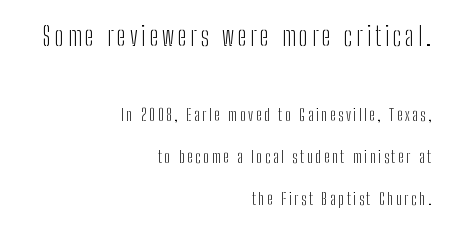
Q: Is the text bold? A: No.
Q: Is the text italic (slanted)? A: No, it is upright.
Q: Is the text underlined? A: No.
Q: How is the paragraph aligned? A: Right-aligned.
Q: Is the spacing between lines tight, normal or loose? A: Loose.
Q: Which block of text is set in a larger size, the first (top) or the second (bottom)? A: The first (top) one.
